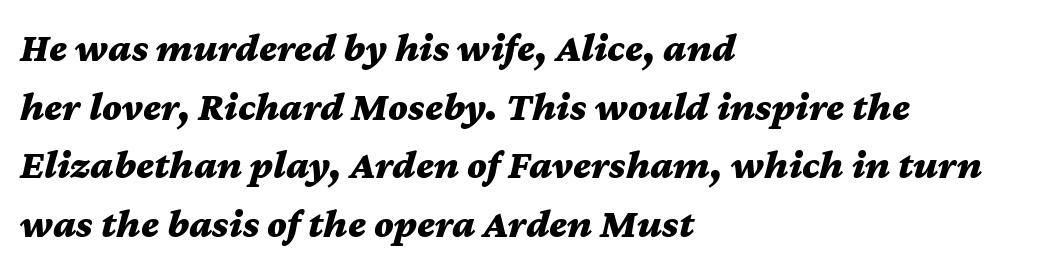
{"italic": "yes", "lean": "right", "slant_degrees": 12, "bold": "yes", "weight": "bold", "width": "wide", "stroke_contrast": "medium", "x_height": "medium", "monospaced": "no", "underline": "no", "align": "left", "line_spacing": "normal", "line_spacing_ratio": 1.43, "letter_spacing": "normal", "letter_spacing_em": 0.0, "glyph_px": 41}
